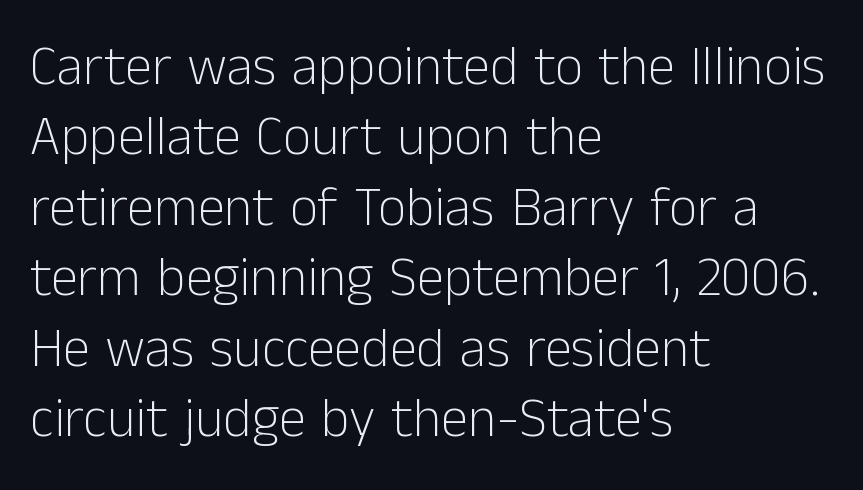
Q: Is the text bold? A: No.
Q: Is the text italic (slanted)? A: No, it is upright.
Q: Is the typeface a serif or a sans-serif typeface? A: Sans-serif.
Q: Is the text underlined? A: No.
Q: How is the paragraph aligned? A: Left-aligned.
Q: Is the spacing between letters normal or unusually wide? A: Normal.
Q: Is the spacing between lines tight, normal or loose? A: Normal.
Q: Width (condensed, normal, or wide)? A: Normal.
Q: Stroke contrast? A: Low.
Q: x-height? A: Medium.
Q: Monospaced? A: No.
